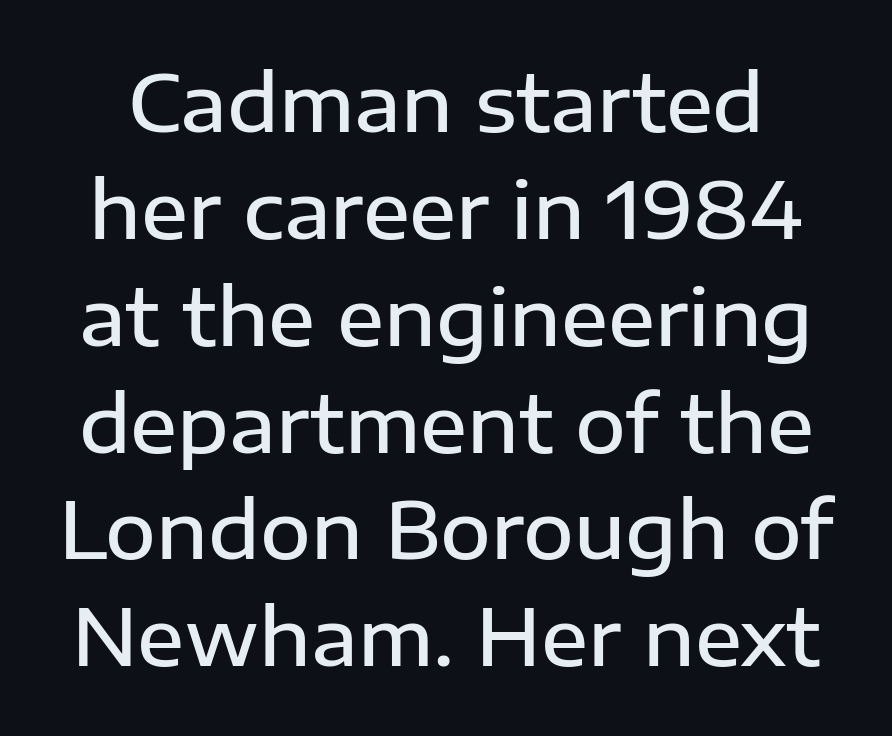
Q: Is the text bold? A: Semi-bold.
Q: Is the text italic (slanted)? A: No, it is upright.
Q: Is the typeface a serif or a sans-serif typeface? A: Sans-serif.
Q: Is the text underlined? A: No.
Q: Is the spacing between letters normal or unusually wide? A: Normal.
Q: Is the spacing between lines tight, normal or loose? A: Normal.
Q: Width (condensed, normal, or wide)? A: Normal.
Q: Stroke contrast? A: Low.
Q: x-height? A: Medium.
Q: Monospaced? A: No.
